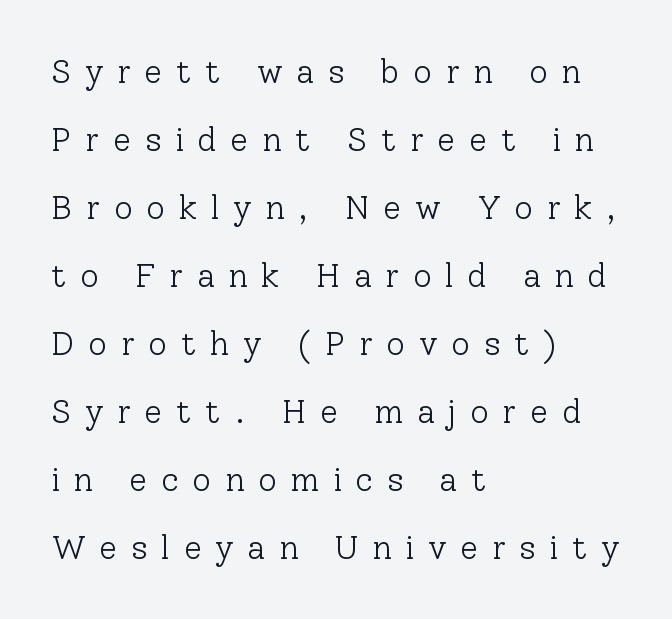
{"serif": "yes", "italic": "no", "bold": "no", "weight": "light", "width": "normal", "stroke_contrast": "low", "x_height": "medium", "monospaced": "no", "underline": "no", "align": "left", "line_spacing": "loose", "line_spacing_ratio": 2.06, "letter_spacing": "wide", "letter_spacing_em": 0.41, "glyph_px": 33}
